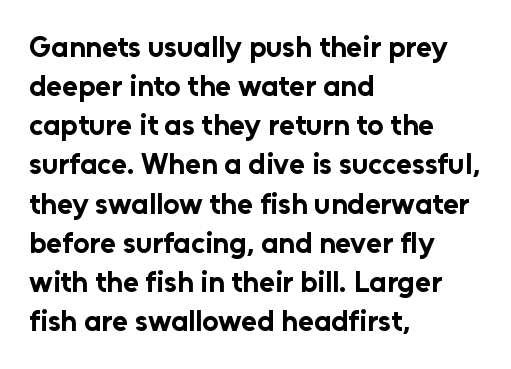
Does the leading feel generous? No, just average. The tracking reads as untouched default to a designer's eye. You can tell it's not italic because the verticals are truly vertical. These lines are composed in type without serifs.
